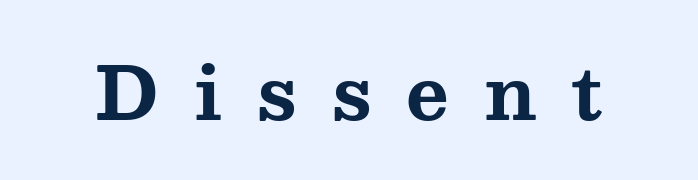
Q: Is the text bold? A: Yes.
Q: Is the text italic (slanted)? A: No, it is upright.
Q: Is the typeface a serif or a sans-serif typeface? A: Serif.
Q: Is the text underlined? A: No.
Q: Is the spacing between letters normal or unusually wide? A: Unusually wide.
Q: Width (condensed, normal, or wide)? A: Wide.
Q: Stroke contrast? A: Medium.
Q: x-height? A: Medium.
Q: Monospaced? A: No.
